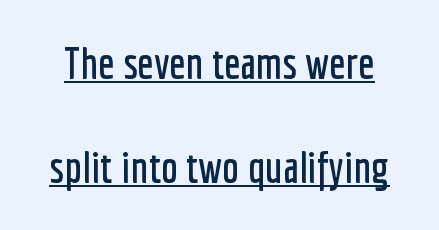
The lettering stays uniformly vertical, giving the passage a roman look. There is no visible air inserted between adjacent glyphs. In designer terms, the underline attribute is active on this setting. The designer went with a sans here, leaving each stem footless.
